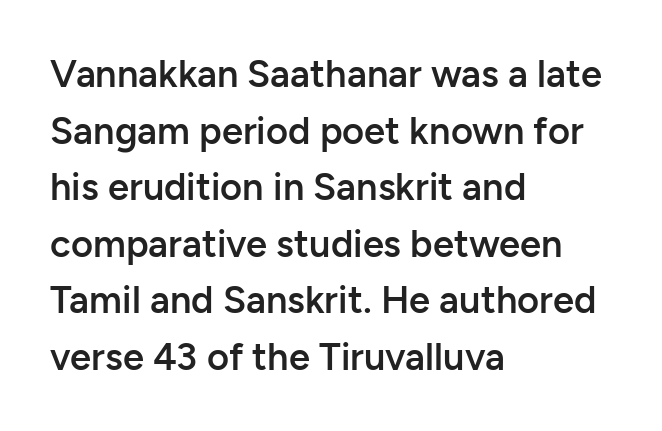
The image shows 38 px semibold sans-serif type, upright; set left-aligned, normal line spacing (1.49x), normal letter spacing, not underlined; low stroke contrast and a medium x-height.
